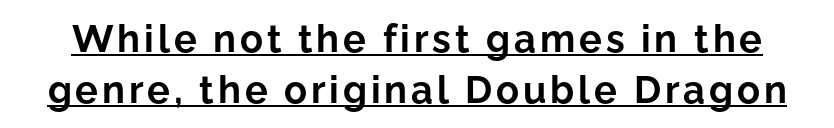
{"serif": "no", "italic": "no", "bold": "yes", "weight": "bold", "width": "normal", "stroke_contrast": "low", "x_height": "medium", "monospaced": "no", "underline": "yes", "line_spacing": "normal", "line_spacing_ratio": 1.34, "glyph_px": 38}
